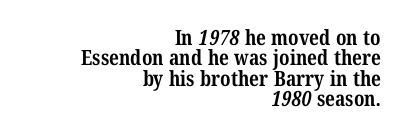
These lines stack with their right ends in a neat column. The string is rendered with underlining switched off. As a designer I'd log this as weight 700, bold. The space between consecutive lines is stingy.
